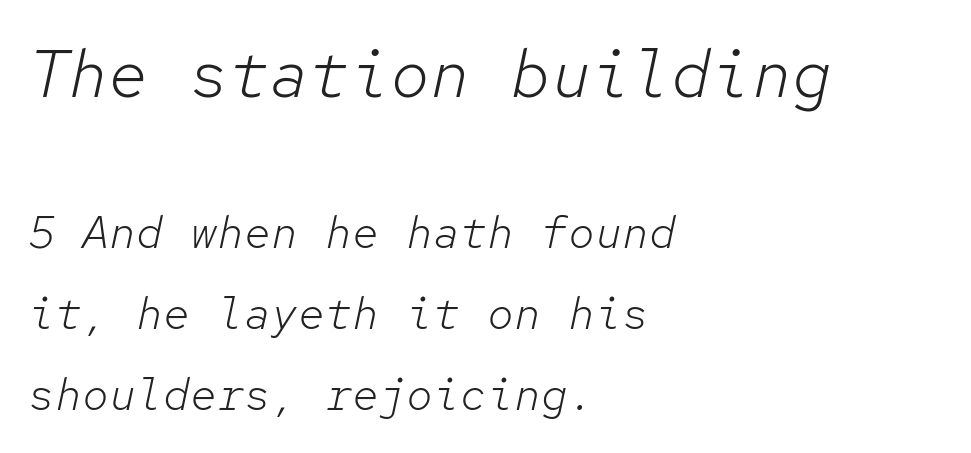
Q: Is the text bold? A: No.
Q: Is the text italic (slanted)? A: Yes, it leans right by about 12 degrees.
Q: Is the text underlined? A: No.
Q: How is the paragraph aligned? A: Left-aligned.
Q: Is the spacing between letters normal or unusually wide? A: Normal.
Q: Which block of text is set in a larger size, the first (top) or the second (bottom)? A: The first (top) one.
Q: Width (condensed, normal, or wide)? A: Normal.
Q: Stroke contrast? A: Low.
Q: x-height? A: Medium.
Q: Monospaced? A: Yes.
